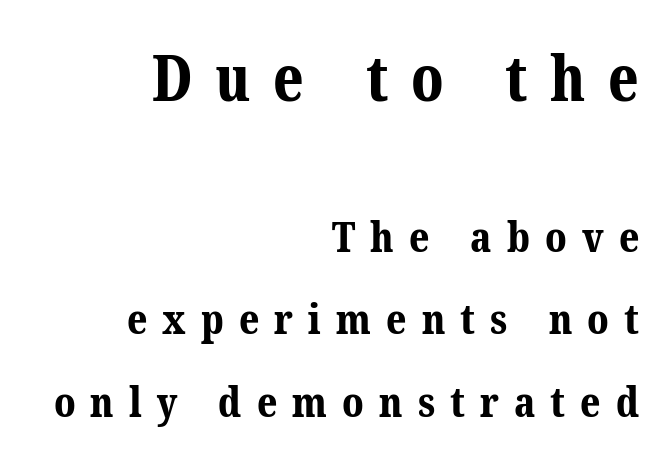
The image shows 63 px bold serif type; set right-aligned, loose line spacing (1.96x), unusually wide letter spacing (+0.36 em), not underlined; the first (top) block is 1.5x larger; medium stroke contrast and a medium x-height.
